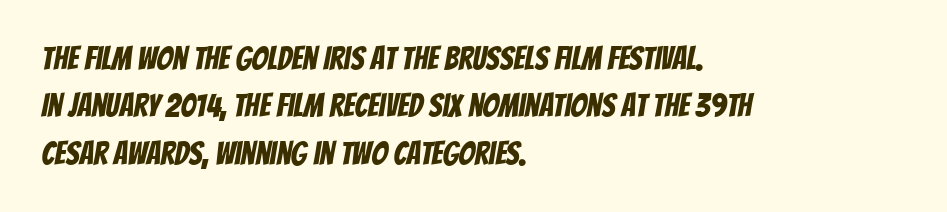
The image shows 32 px condensed sans-serif type; set left-aligned, normal line spacing (1.48x), normal letter spacing, not underlined; low stroke contrast and a large x-height.
